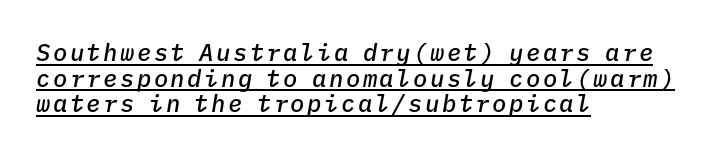
The image shows 24 px text type, italic (leaning right); set left-aligned, tight line spacing (1.07x), underlined.
